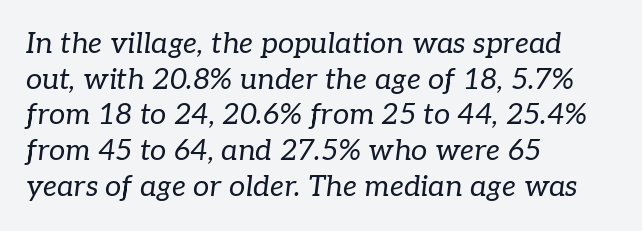
The image shows 29 px regular-weight serif type, italic (leaning right); set left-aligned, line spacing 1.23x, normal letter spacing, not underlined; low stroke contrast and a medium x-height.
